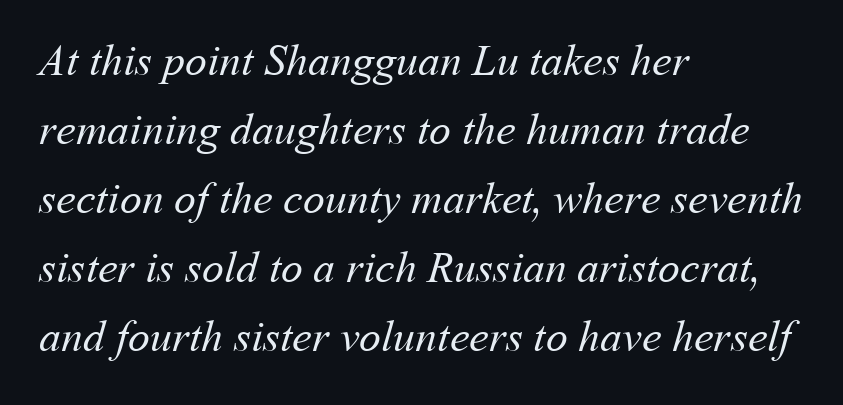
Q: Is the text bold? A: No.
Q: Is the text underlined? A: No.
Q: How is the paragraph aligned? A: Left-aligned.
Q: Is the spacing between letters normal or unusually wide? A: Normal.
Q: Is the spacing between lines tight, normal or loose? A: Normal.
Q: Width (condensed, normal, or wide)? A: Normal.
Q: Stroke contrast? A: Medium.
Q: x-height? A: Medium.
Q: Monospaced? A: No.
